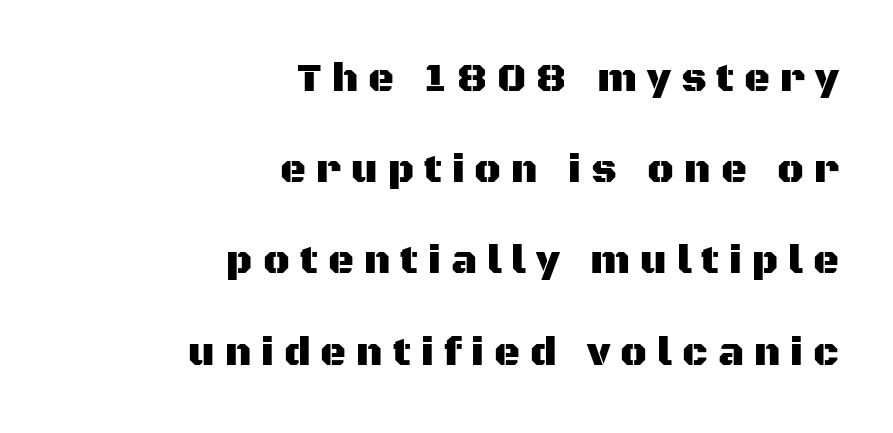
Q: Is the text italic (slanted)? A: No, it is upright.
Q: Is the typeface a serif or a sans-serif typeface? A: Sans-serif.
Q: Is the text underlined? A: No.
Q: How is the paragraph aligned? A: Right-aligned.
Q: Is the spacing between letters normal or unusually wide? A: Unusually wide.
Q: Is the spacing between lines tight, normal or loose? A: Loose.
Q: Width (condensed, normal, or wide)? A: Normal.
Q: Stroke contrast? A: Medium.
Q: x-height? A: Large.
Q: Monospaced? A: No.
